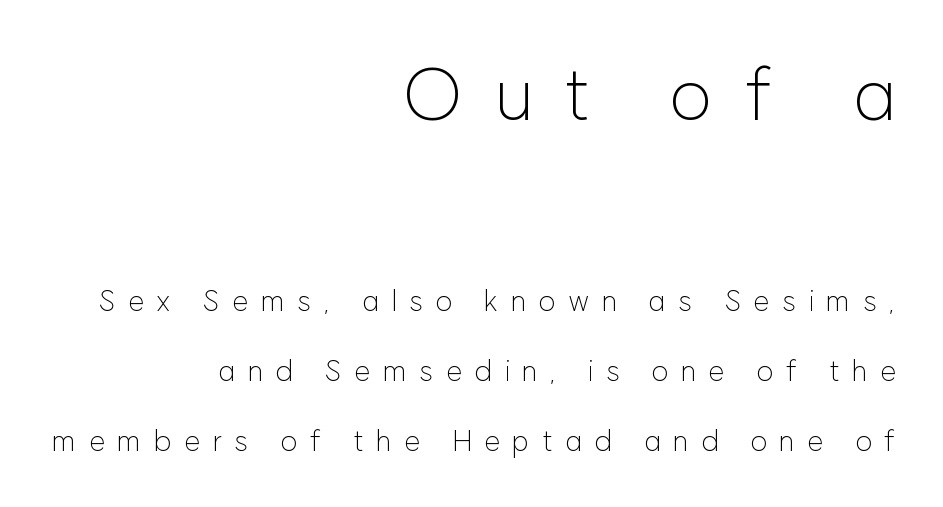
{"serif": "no", "italic": "no", "bold": "no", "weight": "light", "width": "normal", "stroke_contrast": "low", "x_height": "medium", "monospaced": "no", "underline": "no", "align": "right", "line_spacing": "loose", "line_spacing_ratio": 2.42, "letter_spacing": "wide", "letter_spacing_em": 0.43, "larger_block": "first", "size_ratio": 2.52, "glyph_px": 73}
